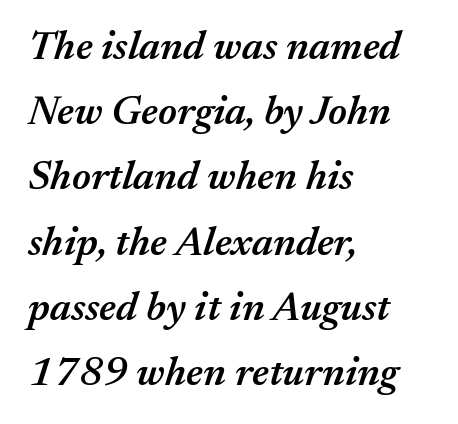
{"italic": "yes", "lean": "right", "slant_degrees": 17, "bold": "semi", "weight": "semibold", "width": "normal", "stroke_contrast": "medium", "x_height": "medium", "monospaced": "no", "underline": "no", "align": "left", "line_spacing": "normal", "line_spacing_ratio": 1.59, "letter_spacing": "normal", "letter_spacing_em": 0.0, "glyph_px": 41}
